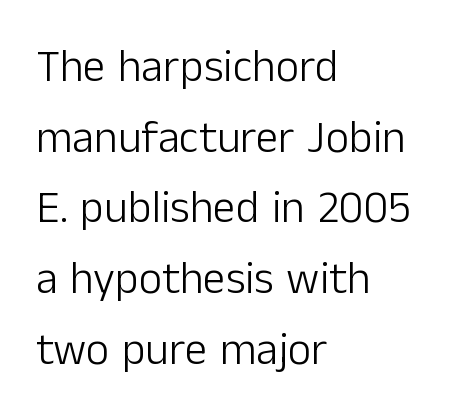
The image shows 45 px light sans-serif type, upright; set left-aligned, normal line spacing (1.57x), normal letter spacing, not underlined; low stroke contrast and a medium x-height.
